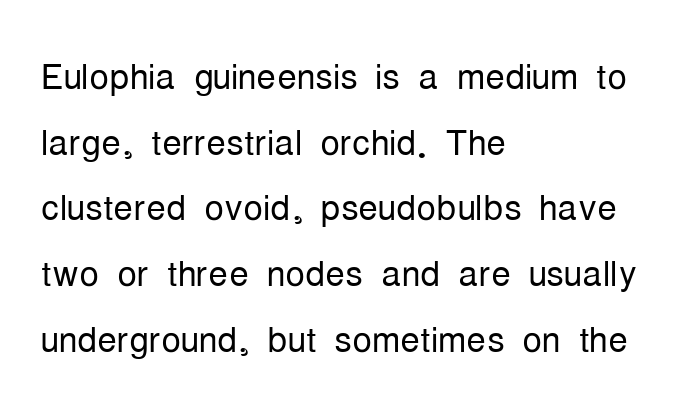
Q: Is the text bold? A: No.
Q: Is the text italic (slanted)? A: No, it is upright.
Q: Is the typeface a serif or a sans-serif typeface? A: Sans-serif.
Q: Is the text underlined? A: No.
Q: How is the paragraph aligned? A: Left-aligned.
Q: Is the spacing between letters normal or unusually wide? A: Normal.
Q: Is the spacing between lines tight, normal or loose? A: Normal.
Q: Width (condensed, normal, or wide)? A: Condensed.
Q: Stroke contrast? A: Low.
Q: x-height? A: Medium.
Q: Monospaced? A: No.
